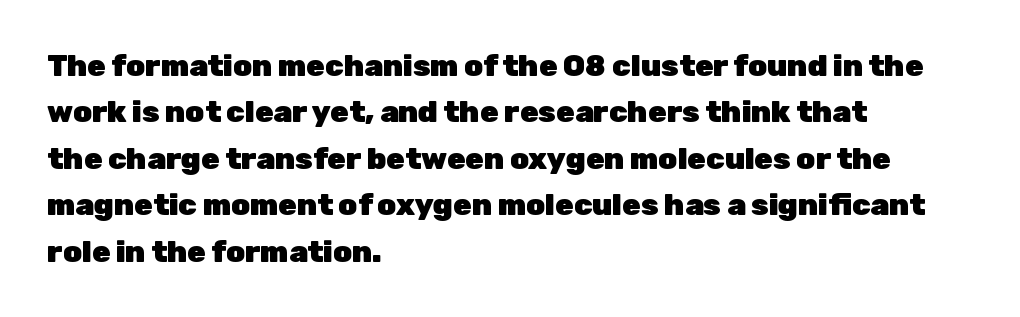
Q: Is the text bold? A: Yes.
Q: Is the text italic (slanted)? A: No, it is upright.
Q: Is the typeface a serif or a sans-serif typeface? A: Sans-serif.
Q: Is the text underlined? A: No.
Q: How is the paragraph aligned? A: Left-aligned.
Q: Is the spacing between letters normal or unusually wide? A: Normal.
Q: Is the spacing between lines tight, normal or loose? A: Normal.
Q: Width (condensed, normal, or wide)? A: Normal.
Q: Stroke contrast? A: Low.
Q: x-height? A: Medium.
Q: Monospaced? A: No.
